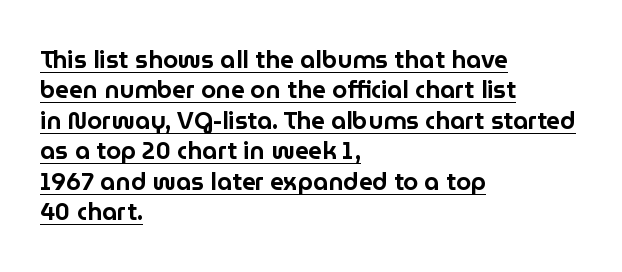
Q: Is the text italic (slanted)? A: No, it is upright.
Q: Is the text underlined? A: Yes.
Q: How is the paragraph aligned? A: Left-aligned.
Q: Is the spacing between letters normal or unusually wide? A: Normal.
Q: Is the spacing between lines tight, normal or loose? A: Normal.
